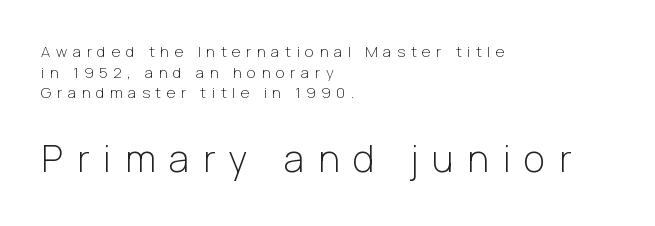
Q: Is the text bold? A: No.
Q: Is the text italic (slanted)? A: No, it is upright.
Q: Is the typeface a serif or a sans-serif typeface? A: Sans-serif.
Q: Is the text underlined? A: No.
Q: How is the paragraph aligned? A: Left-aligned.
Q: Is the spacing between letters normal or unusually wide? A: Unusually wide.
Q: Is the spacing between lines tight, normal or loose? A: Normal.
Q: Which block of text is set in a larger size, the first (top) or the second (bottom)? A: The second (bottom) one.
Q: Width (condensed, normal, or wide)? A: Normal.
Q: Stroke contrast? A: Low.
Q: x-height? A: Medium.
Q: Monospaced? A: No.
